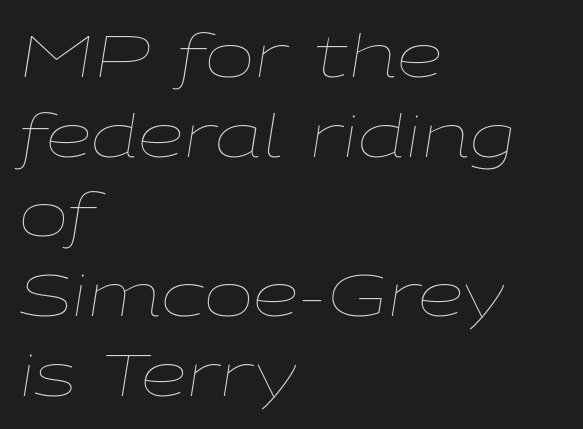
Q: Is the text bold? A: No.
Q: Is the text italic (slanted)? A: Yes, it leans right by about 9 degrees.
Q: Is the text underlined? A: No.
Q: How is the paragraph aligned? A: Left-aligned.
Q: Is the spacing between letters normal or unusually wide? A: Normal.
Q: Is the spacing between lines tight, normal or loose? A: Normal.
Q: Width (condensed, normal, or wide)? A: Wide.
Q: Stroke contrast? A: Low.
Q: x-height? A: Medium.
Q: Monospaced? A: No.
